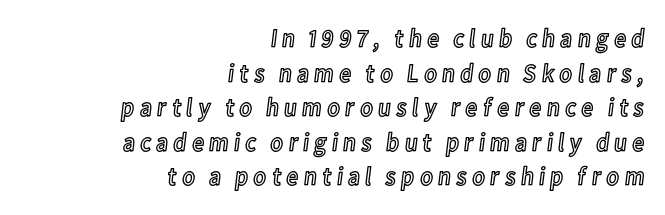
The area under the type is left untouched. Which margin do the lines hug? The right one — the left edge is uneven. Each new line begins a customary step beneath the previous one.
